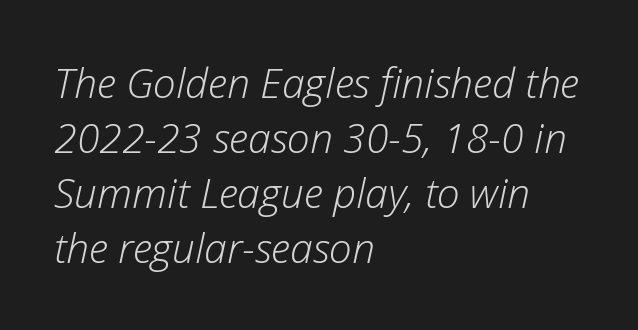
The passage shown is typed in a proportional face where columns would drift. Casual observation: everything's shoved over to the left. Tall strokes in this sample are angled rather than plumb. The space beneath each line is pristine and unruled. The lines sit at an ordinary, default distance from one another.
